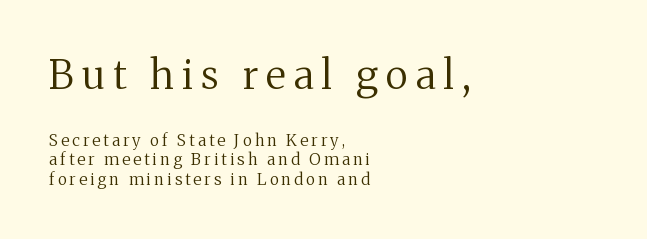
Q: Is the text bold? A: No.
Q: Is the text italic (slanted)? A: No, it is upright.
Q: Is the typeface a serif or a sans-serif typeface? A: Serif.
Q: Is the text underlined? A: No.
Q: How is the paragraph aligned? A: Left-aligned.
Q: Is the spacing between letters normal or unusually wide? A: Unusually wide.
Q: Which block of text is set in a larger size, the first (top) or the second (bottom)? A: The first (top) one.
Q: Width (condensed, normal, or wide)? A: Normal.
Q: Stroke contrast? A: Medium.
Q: x-height? A: Medium.
Q: Monospaced? A: No.
